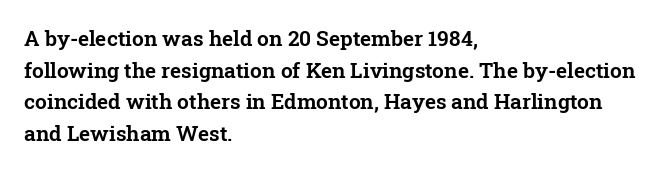
{"italic": "no", "underline": "no", "align": "left", "line_spacing": "normal", "line_spacing_ratio": 1.51, "letter_spacing": "normal", "letter_spacing_em": 0.0, "glyph_px": 21}
